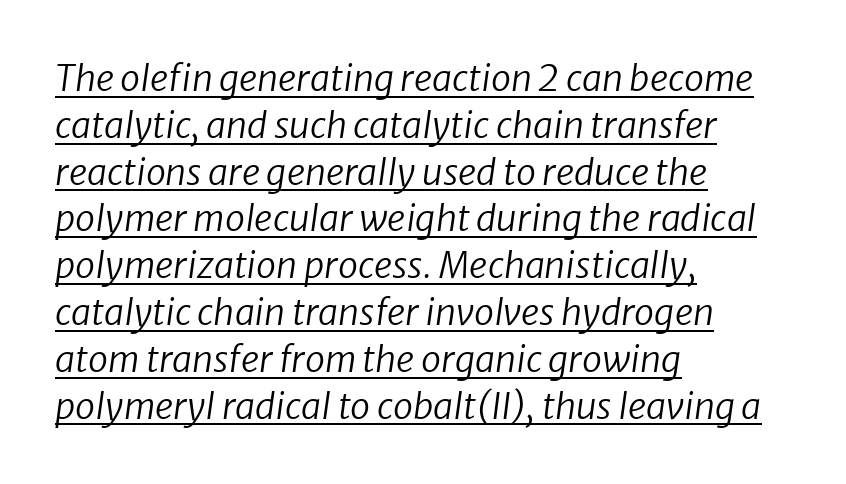
The image shows 36 px regular-weight type, italic (leaning right); set left-aligned, normal line spacing (1.3x), normal letter spacing, underlined; low stroke contrast and a medium x-height.
